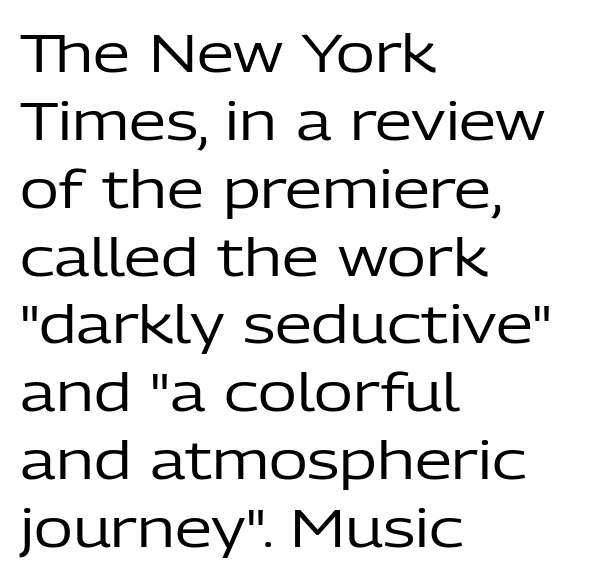
Q: Is the text bold? A: No.
Q: Is the text italic (slanted)? A: No, it is upright.
Q: Is the typeface a serif or a sans-serif typeface? A: Sans-serif.
Q: Is the text underlined? A: No.
Q: How is the paragraph aligned? A: Left-aligned.
Q: Is the spacing between letters normal or unusually wide? A: Normal.
Q: Is the spacing between lines tight, normal or loose? A: Normal.
Q: Width (condensed, normal, or wide)? A: Normal.
Q: Stroke contrast? A: Low.
Q: x-height? A: Medium.
Q: Monospaced? A: No.
